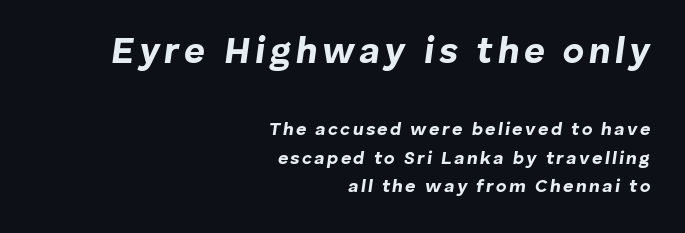
The image shows 36 px bold type, italic (leaning right); set right-aligned, normal line spacing (1.59x), not underlined; the first (top) block is 2.0x larger; low stroke contrast and a medium x-height.
